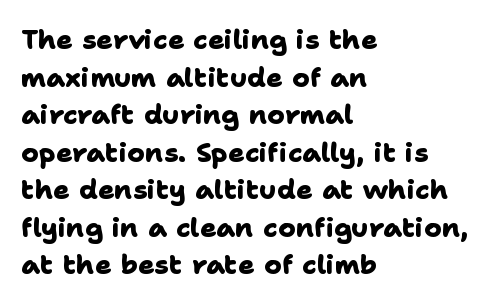
Q: Is the text bold? A: Yes.
Q: Is the text underlined? A: No.
Q: How is the paragraph aligned? A: Left-aligned.
Q: Is the spacing between letters normal or unusually wide? A: Normal.
Q: Is the spacing between lines tight, normal or loose? A: Normal.
